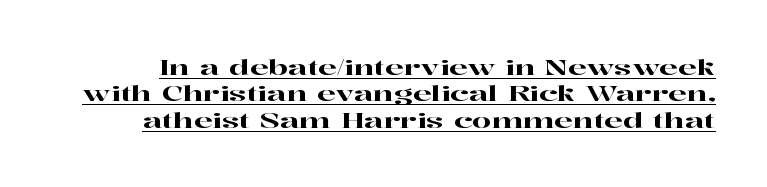
Q: Is the text italic (slanted)? A: No, it is upright.
Q: Is the text underlined? A: Yes.
Q: Is the spacing between letters normal or unusually wide? A: Normal.
